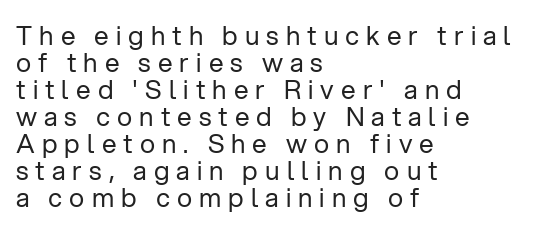
Summary of weight: not heavy and not bold. Letters rest on an invisible, unmarked baseline. Visually the block forms a straight wall on the left and a jagged coastline on the right. The tracking jumps out immediately: characters are airy and widely separated.
